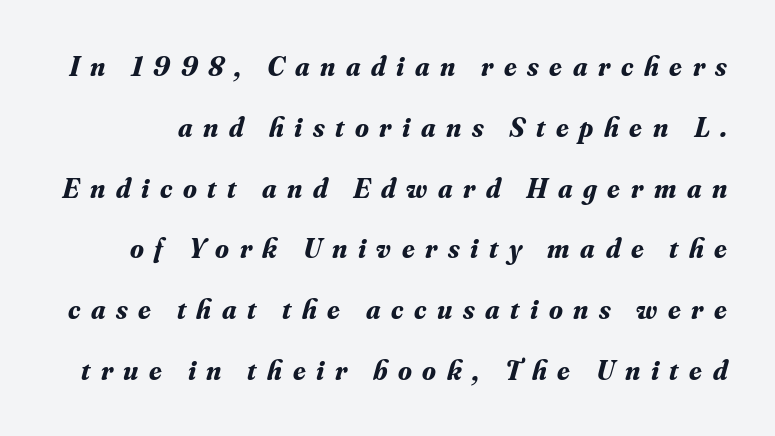
Q: Is the text bold? A: Yes.
Q: Is the text italic (slanted)? A: Yes, it leans right by about 16 degrees.
Q: Is the typeface a serif or a sans-serif typeface? A: Serif.
Q: Is the text underlined? A: No.
Q: Is the spacing between letters normal or unusually wide? A: Unusually wide.
Q: Is the spacing between lines tight, normal or loose? A: Loose.
Q: Width (condensed, normal, or wide)? A: Normal.
Q: Stroke contrast? A: Medium.
Q: x-height? A: Small.
Q: Monospaced? A: No.
